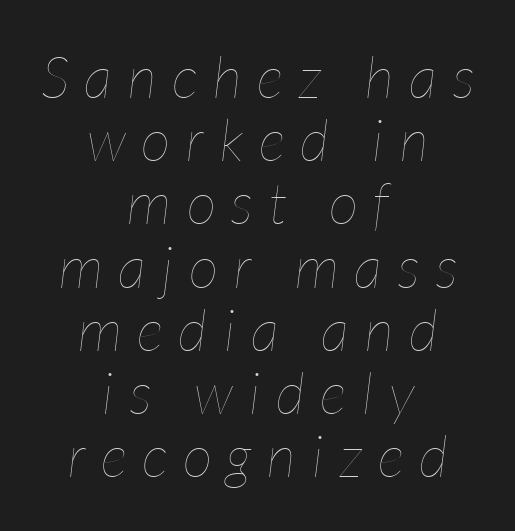
The image shows 58 px thin, condensed type, italic (leaning right); set centered, tight line spacing (1.09x), unusually wide letter spacing (+0.27 em), not underlined; low stroke contrast and a medium x-height.
